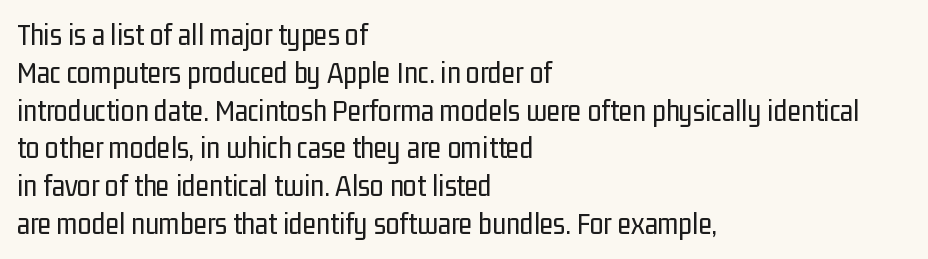
Q: Is the text bold? A: No.
Q: Is the text italic (slanted)? A: No, it is upright.
Q: Is the typeface a serif or a sans-serif typeface? A: Sans-serif.
Q: Is the text underlined? A: No.
Q: How is the paragraph aligned? A: Left-aligned.
Q: Is the spacing between letters normal or unusually wide? A: Normal.
Q: Width (condensed, normal, or wide)? A: Condensed.
Q: Stroke contrast? A: Low.
Q: x-height? A: Medium.
Q: Monospaced? A: No.
